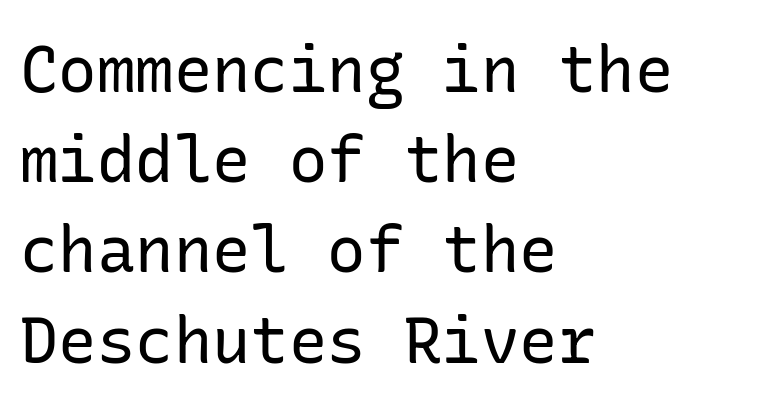
Q: Is the text bold? A: No.
Q: Is the text italic (slanted)? A: No, it is upright.
Q: Is the typeface a serif or a sans-serif typeface? A: Sans-serif.
Q: Is the text underlined? A: No.
Q: How is the paragraph aligned? A: Left-aligned.
Q: Is the spacing between letters normal or unusually wide? A: Normal.
Q: Is the spacing between lines tight, normal or loose? A: Normal.
Q: Width (condensed, normal, or wide)? A: Normal.
Q: Stroke contrast? A: Low.
Q: x-height? A: Medium.
